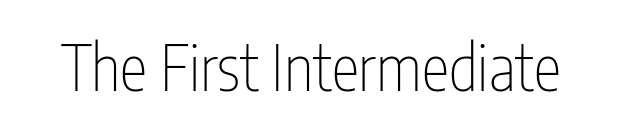
Q: Is the text bold? A: No.
Q: Is the text italic (slanted)? A: No, it is upright.
Q: Is the typeface a serif or a sans-serif typeface? A: Sans-serif.
Q: Is the text underlined? A: No.
Q: Is the spacing between letters normal or unusually wide? A: Normal.
Q: Width (condensed, normal, or wide)? A: Condensed.
Q: Stroke contrast? A: Low.
Q: x-height? A: Medium.
Q: Monospaced? A: No.
